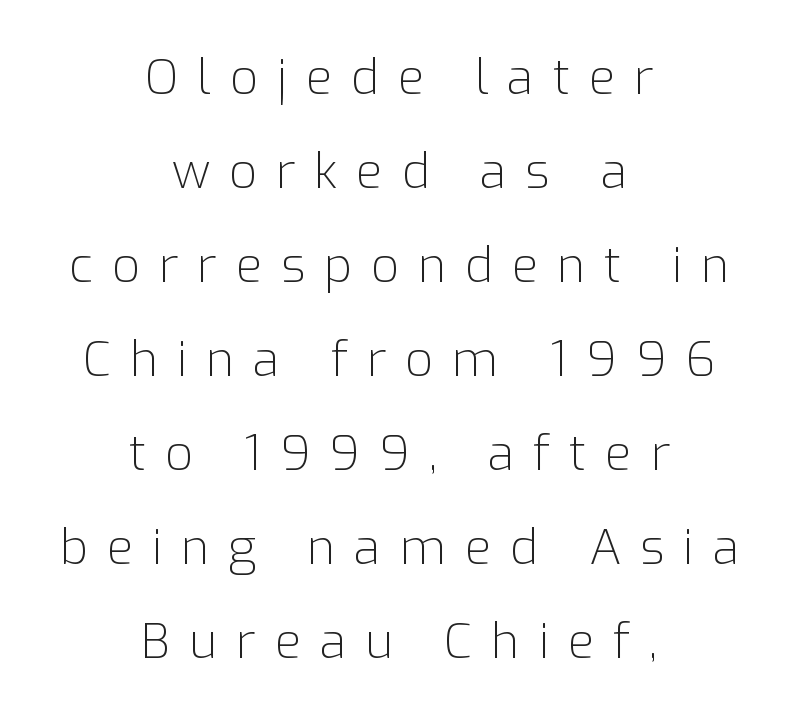
Underline: absent. Do the characters align in a grid? No, the font is proportional. Here the glyphs are tracked loosely, breaking word shapes into spaced letters. Typographically, this falls in the sans-serif category.
